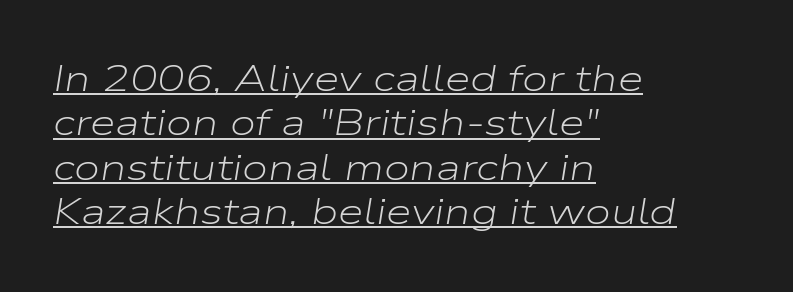
The image shows 37 px light, wide type, italic (leaning right); set left-aligned, line spacing 1.2x, normal letter spacing, underlined; low stroke contrast and a medium x-height.
